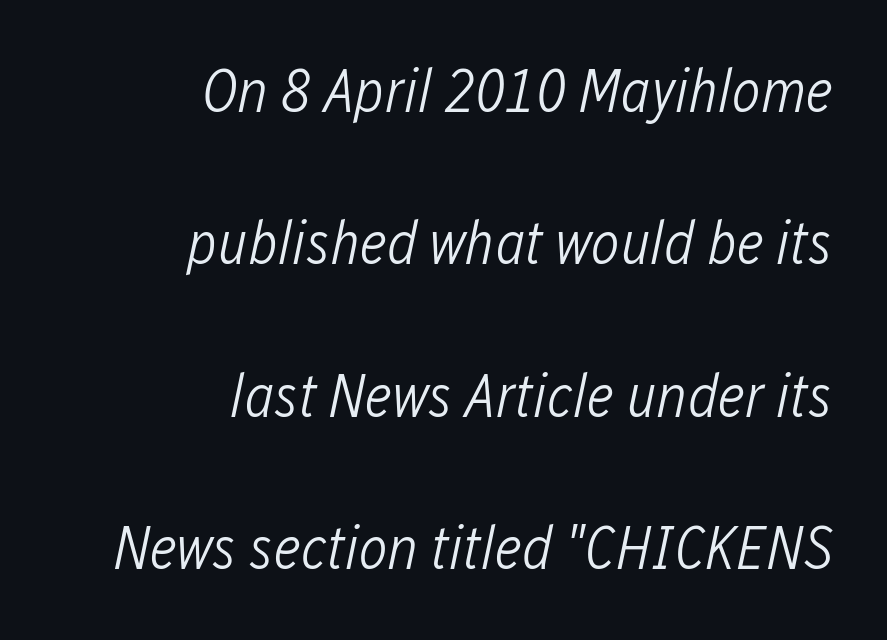
Honestly, the rows look like they've been pulled way apart. There is no visible air inserted between adjacent glyphs. Decoration check: the copy has no underline. Think of a printed novel: that variable character pitch is what you see here. The font's italic variant was chosen for this text. The weight would be labelled regular, book, light, or lighter still.
